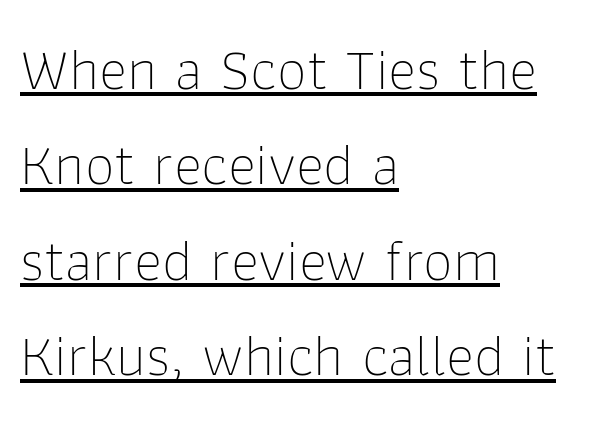
{"serif": "no", "italic": "no", "bold": "no", "weight": "thin", "width": "normal", "stroke_contrast": "low", "x_height": "medium", "monospaced": "no", "underline": "yes", "align": "left", "line_spacing": "normal", "line_spacing_ratio": 1.59, "letter_spacing": "normal", "letter_spacing_em": 0.0, "glyph_px": 60}
